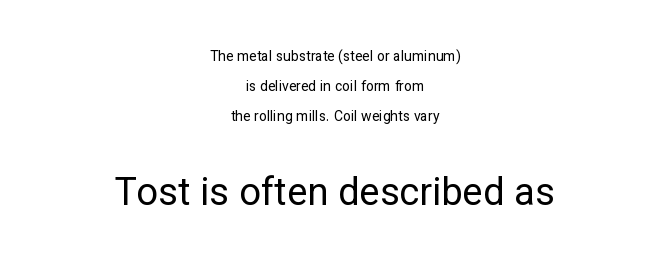
Q: Is the text bold? A: No.
Q: Is the text italic (slanted)? A: No, it is upright.
Q: Is the typeface a serif or a sans-serif typeface? A: Sans-serif.
Q: Is the text underlined? A: No.
Q: How is the paragraph aligned? A: Centered.
Q: Is the spacing between letters normal or unusually wide? A: Normal.
Q: Is the spacing between lines tight, normal or loose? A: Loose.
Q: Which block of text is set in a larger size, the first (top) or the second (bottom)? A: The second (bottom) one.
Q: Width (condensed, normal, or wide)? A: Normal.
Q: Stroke contrast? A: Low.
Q: x-height? A: Medium.
Q: Monospaced? A: No.
